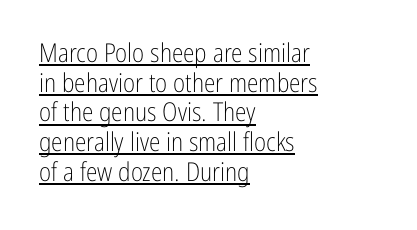
{"italic": "no", "bold": "no", "underline": "yes", "align": "left", "line_spacing": "tight", "line_spacing_ratio": 1.14, "letter_spacing": "normal", "letter_spacing_em": 0.0, "glyph_px": 26}
